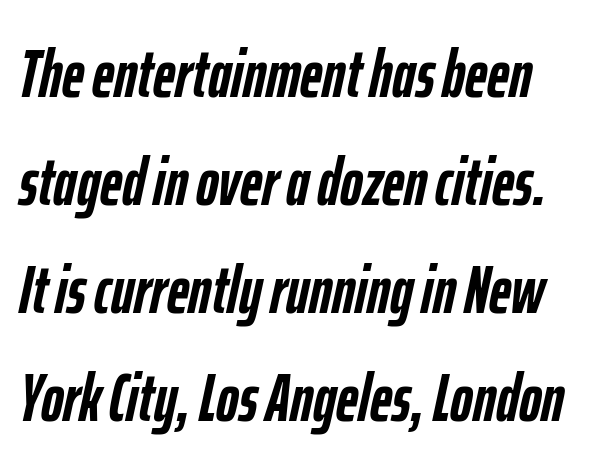
{"italic": "yes", "lean": "right", "slant_degrees": 12, "bold": "yes", "weight": "semibold", "width": "condensed", "stroke_contrast": "low", "x_height": "medium", "monospaced": "no", "underline": "no", "line_spacing": "normal", "line_spacing_ratio": 1.59, "letter_spacing": "normal", "letter_spacing_em": 0.0, "glyph_px": 68}
